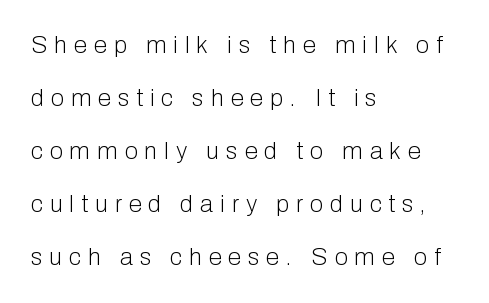
{"italic": "no", "bold": "no", "underline": "no", "align": "left", "line_spacing": "loose", "line_spacing_ratio": 2.21, "letter_spacing": "wide", "letter_spacing_em": 0.29, "glyph_px": 24}
